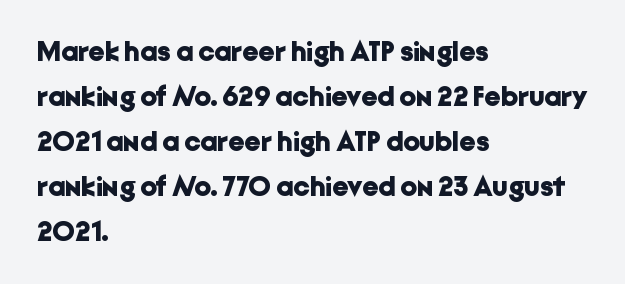
Descenders are the only things crossing below the line. Is the block centered? No — it sits flush against the left margin. Ordinary non-slanted type is in use. The lines sit at an ordinary, default distance from one another. Characters follow at the spacing the type designer built in.
